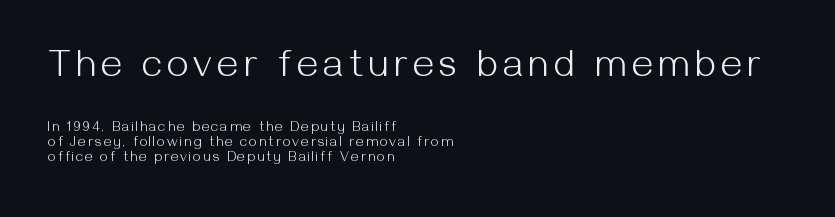
The image shows 38 px light sans-serif type, upright; set left-aligned, tight line spacing (1.09x), not underlined; the first (top) block is 2.71x larger; medium stroke contrast and a medium x-height.
